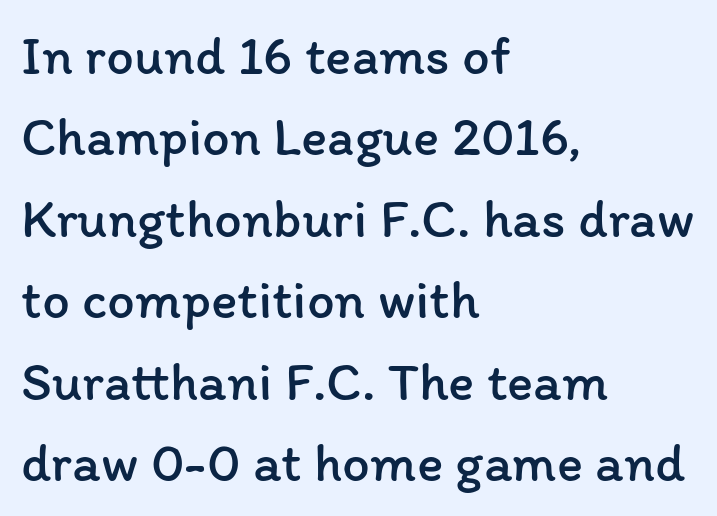
In terms of leading, this rendering sits right in the middle. No letter is thick-stroked: the sample isn't bold. You can tell it's not italic because the verticals are truly vertical. The rendering anchors every line to the left-hand side. Honestly, the letter spacing is just normal — you wouldn't notice it.
